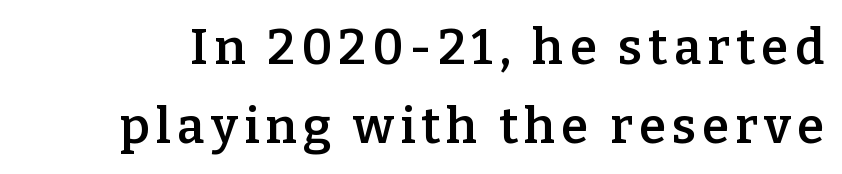
The image shows 49 px semibold serif type, upright; set normal line spacing (1.61x), not underlined; low stroke contrast and a medium x-height.
